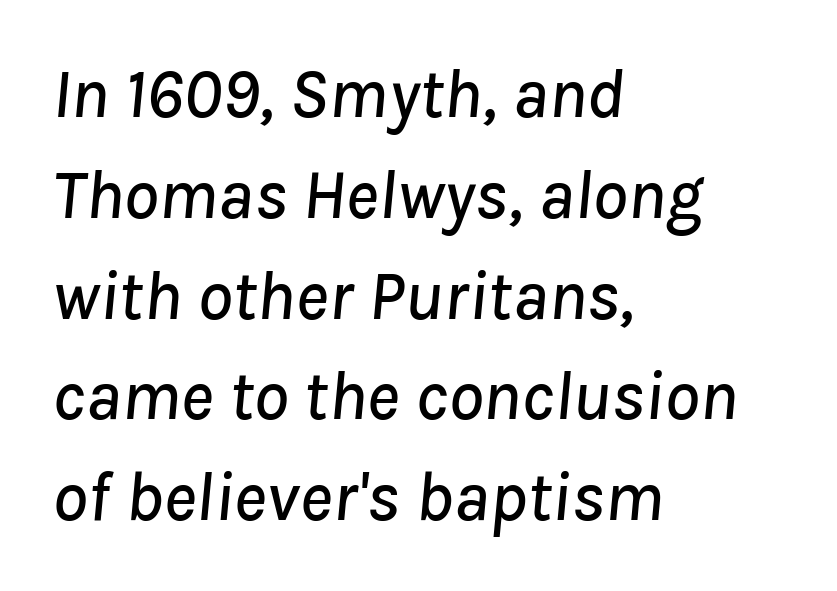
The image shows 70 px text type, italic (leaning right); set left-aligned, normal line spacing (1.44x), normal letter spacing, not underlined; low stroke contrast and a medium x-height.
